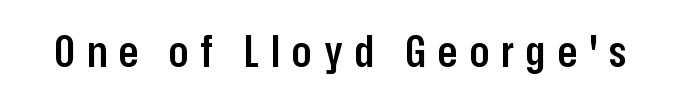
Q: Is the text bold? A: Semi-bold.
Q: Is the text italic (slanted)? A: No, it is upright.
Q: Is the typeface a serif or a sans-serif typeface? A: Sans-serif.
Q: Is the text underlined? A: No.
Q: Is the spacing between letters normal or unusually wide? A: Unusually wide.
Q: Width (condensed, normal, or wide)? A: Condensed.
Q: Stroke contrast? A: Low.
Q: x-height? A: Medium.
Q: Monospaced? A: No.
